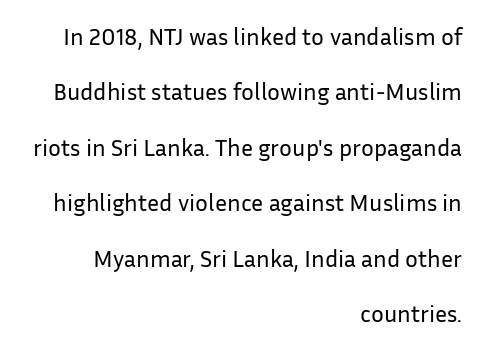
The image shows 24 px text type, upright; set right-aligned, loose line spacing (2.31x), normal letter spacing, not underlined.
